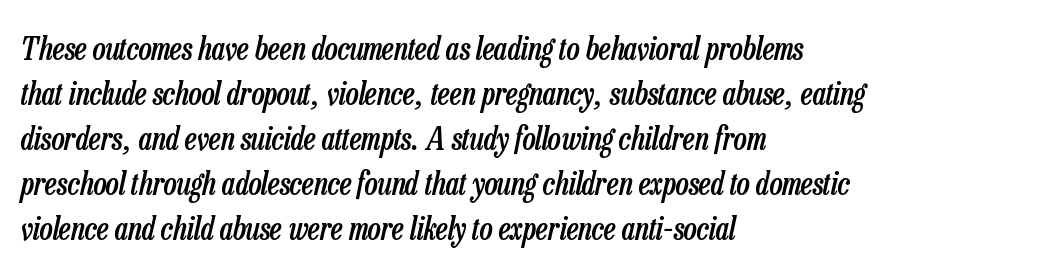
The image shows 31 px semibold, condensed type, italic (leaning right); set left-aligned, normal line spacing (1.45x), normal letter spacing, not underlined; low stroke contrast and a medium x-height.
